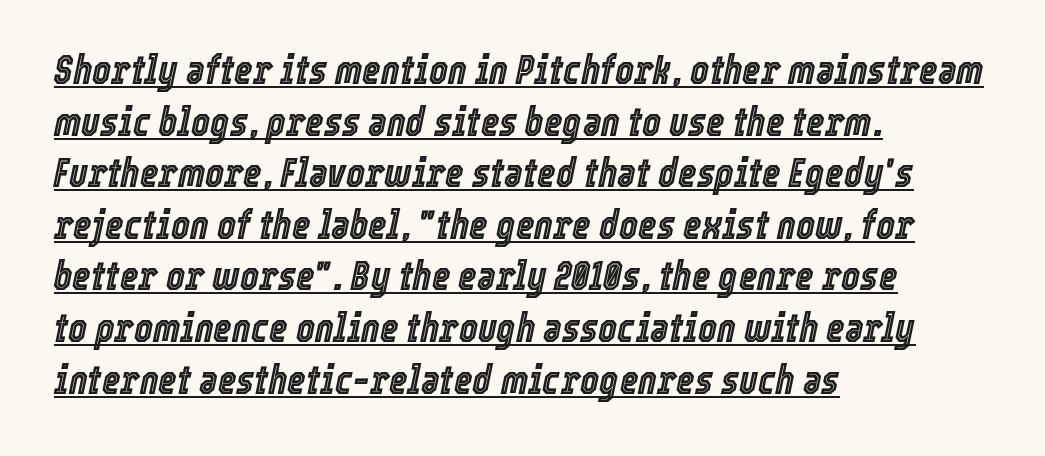
Q: Is the text italic (slanted)? A: Yes, it leans right by about 12 degrees.
Q: Is the text underlined? A: Yes.
Q: How is the paragraph aligned? A: Left-aligned.
Q: Is the spacing between letters normal or unusually wide? A: Normal.
Q: Is the spacing between lines tight, normal or loose? A: Normal.
Q: Width (condensed, normal, or wide)? A: Condensed.
Q: x-height? A: Medium.
Q: Monospaced? A: No.
